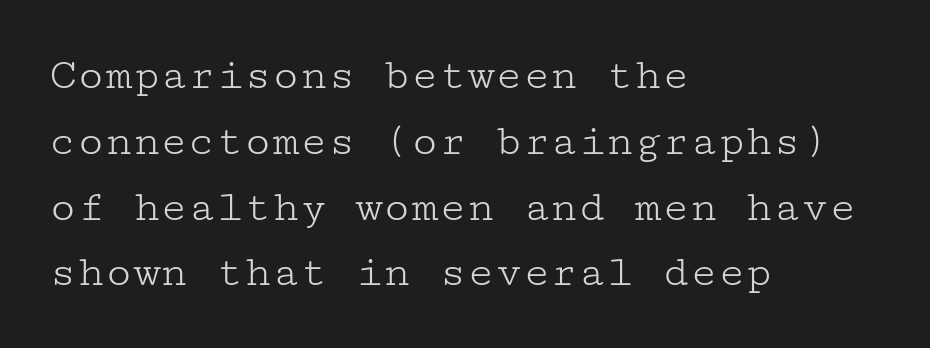
Q: Is the text bold? A: No.
Q: Is the text italic (slanted)? A: No, it is upright.
Q: Is the typeface a serif or a sans-serif typeface? A: Serif.
Q: Is the text underlined? A: No.
Q: How is the paragraph aligned? A: Left-aligned.
Q: Is the spacing between letters normal or unusually wide? A: Normal.
Q: Is the spacing between lines tight, normal or loose? A: Normal.
Q: Width (condensed, normal, or wide)? A: Wide.
Q: Stroke contrast? A: Low.
Q: x-height? A: Medium.
